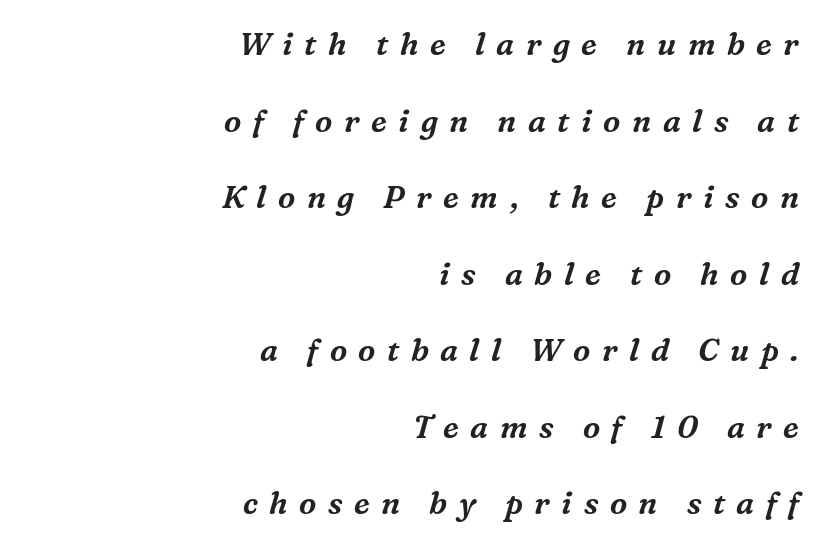
The image shows 31 px serif type, italic (leaning right); set right-aligned, loose line spacing (2.47x), unusually wide letter spacing (+0.37 em), not underlined; medium stroke contrast and a medium x-height.
